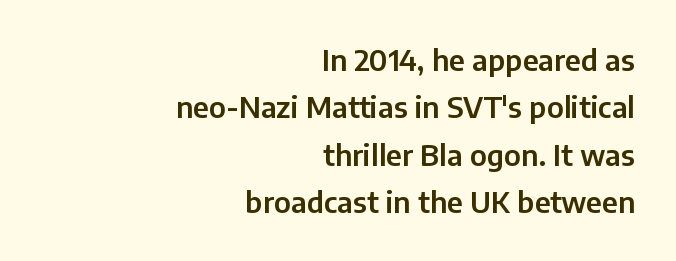
The image shows 29 px sans-serif type, upright; set right-aligned, normal line spacing (1.63x), normal letter spacing, not underlined; low stroke contrast and a medium x-height.
